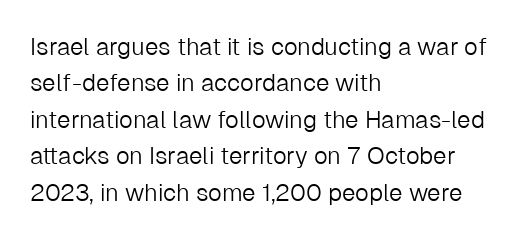
The image shows 24 px text type, upright; set left-aligned, normal line spacing (1.52x), normal letter spacing, not underlined.
